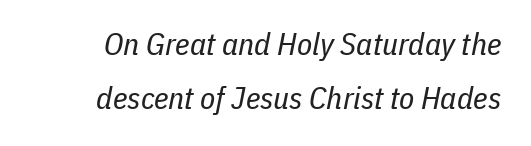
{"italic": "yes", "lean": "right", "slant_degrees": 11, "bold": "no", "weight": "regular", "width": "condensed", "stroke_contrast": "low", "x_height": "medium", "monospaced": "no", "underline": "no", "line_spacing_ratio": 1.74, "letter_spacing": "normal", "letter_spacing_em": 0.0, "glyph_px": 31}
